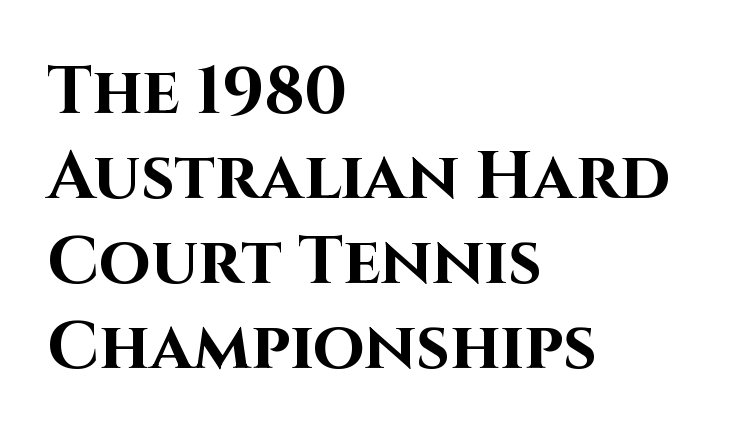
The image shows 67 px bold sans-serif type, upright; set left-aligned, normal line spacing (1.27x), normal letter spacing, not underlined; high stroke contrast and a large x-height.
